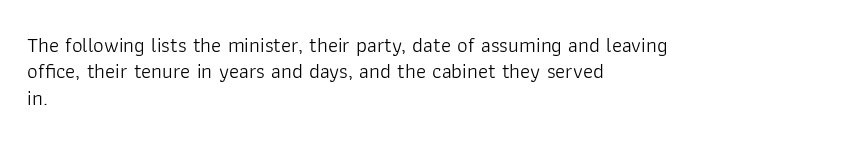
{"italic": "no", "bold": "no", "underline": "no", "align": "left", "line_spacing": "normal", "line_spacing_ratio": 1.26, "letter_spacing": "normal", "letter_spacing_em": 0.0, "glyph_px": 21}
